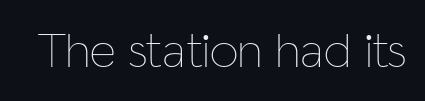
The image shows 51 px thin, condensed type, upright; set normal letter spacing, not underlined; low stroke contrast and a medium x-height.
